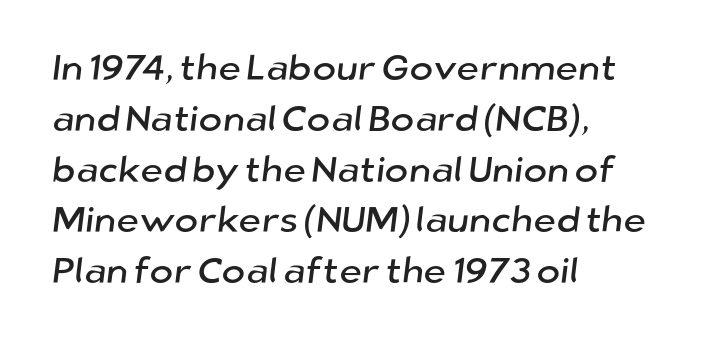
The image shows 36 px sans-serif type; set left-aligned, normal line spacing (1.41x), normal letter spacing, not underlined; low stroke contrast and a medium x-height.
